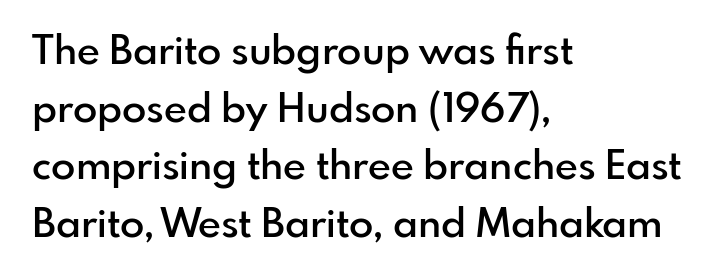
The image shows 40 px semibold sans-serif type, upright; set left-aligned, normal line spacing (1.44x), normal letter spacing, not underlined; low stroke contrast and a small x-height.
